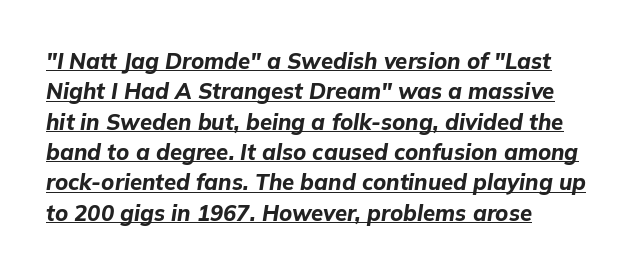
{"italic": "yes", "lean": "right", "slant_degrees": 9, "bold": "yes", "underline": "yes", "align": "left", "line_spacing": "normal", "line_spacing_ratio": 1.38, "letter_spacing": "normal", "letter_spacing_em": 0.0, "glyph_px": 22}
